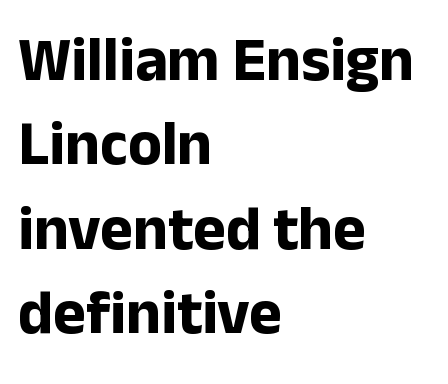
Q: Is the text bold? A: Yes.
Q: Is the text italic (slanted)? A: No, it is upright.
Q: Is the typeface a serif or a sans-serif typeface? A: Sans-serif.
Q: Is the text underlined? A: No.
Q: How is the paragraph aligned? A: Left-aligned.
Q: Is the spacing between letters normal or unusually wide? A: Normal.
Q: Is the spacing between lines tight, normal or loose? A: Normal.
Q: Width (condensed, normal, or wide)? A: Normal.
Q: Stroke contrast? A: Low.
Q: x-height? A: Medium.
Q: Monospaced? A: No.
